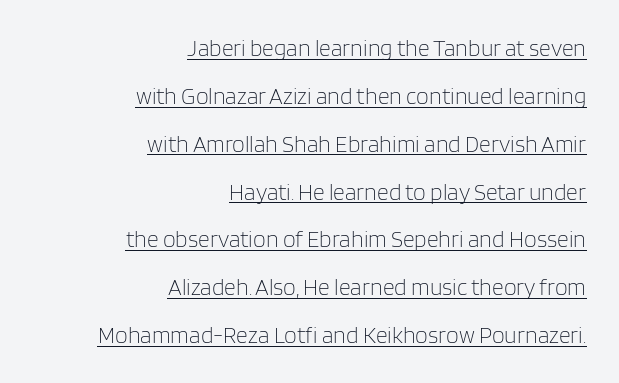
Q: Is the text bold? A: No.
Q: Is the text italic (slanted)? A: No, it is upright.
Q: Is the text underlined? A: Yes.
Q: How is the paragraph aligned? A: Right-aligned.
Q: Is the spacing between letters normal or unusually wide? A: Normal.
Q: Is the spacing between lines tight, normal or loose? A: Loose.
